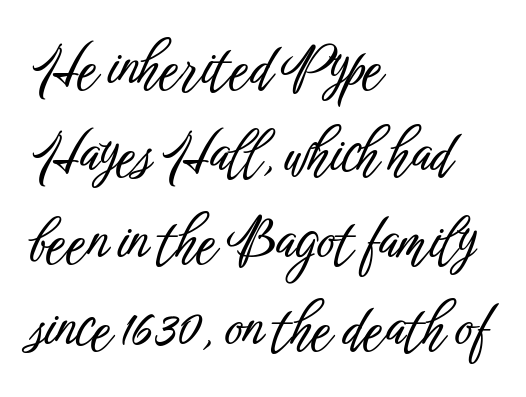
The image shows 55 px condensed sans-serif type; set left-aligned, normal line spacing (1.58x), normal letter spacing, not underlined; low stroke contrast and a medium x-height.
